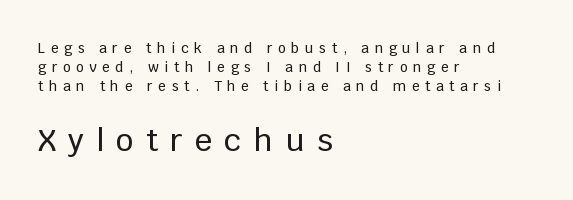
Q: Is the text italic (slanted)? A: No, it is upright.
Q: Is the typeface a serif or a sans-serif typeface? A: Sans-serif.
Q: Is the text underlined? A: No.
Q: How is the paragraph aligned? A: Left-aligned.
Q: Is the spacing between letters normal or unusually wide? A: Unusually wide.
Q: Is the spacing between lines tight, normal or loose? A: Normal.
Q: Which block of text is set in a larger size, the first (top) or the second (bottom)? A: The second (bottom) one.
Q: Width (condensed, normal, or wide)? A: Normal.
Q: Stroke contrast? A: Low.
Q: x-height? A: Large.
Q: Monospaced? A: No.
